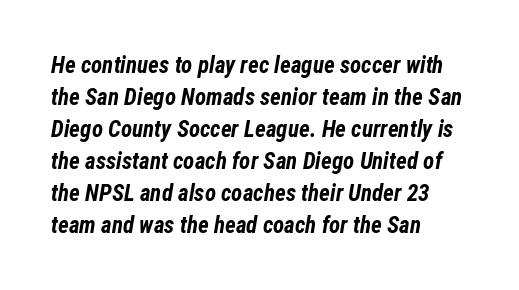
{"italic": "yes", "lean": "right", "slant_degrees": 12, "bold": "yes", "underline": "no", "align": "left", "line_spacing": "normal", "line_spacing_ratio": 1.39, "letter_spacing": "normal", "letter_spacing_em": 0.0, "glyph_px": 23}
